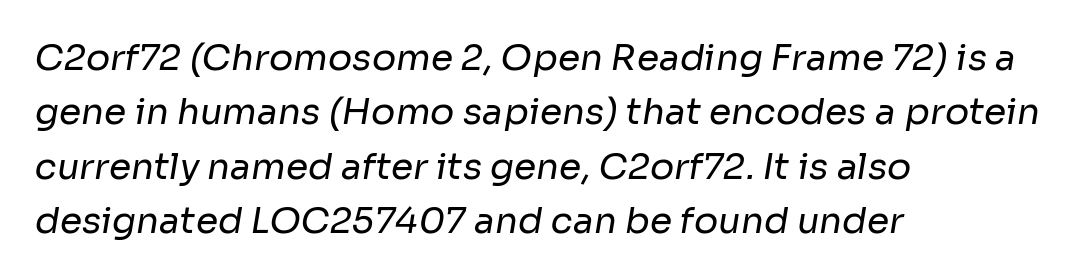
Q: Is the text bold? A: No.
Q: Is the typeface a serif or a sans-serif typeface? A: Sans-serif.
Q: Is the text underlined? A: No.
Q: How is the paragraph aligned? A: Left-aligned.
Q: Is the spacing between letters normal or unusually wide? A: Normal.
Q: Is the spacing between lines tight, normal or loose? A: Normal.
Q: Width (condensed, normal, or wide)? A: Normal.
Q: Stroke contrast? A: Low.
Q: x-height? A: Medium.
Q: Monospaced? A: No.
